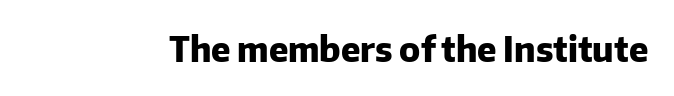
{"serif": "no", "italic": "no", "bold": "yes", "weight": "heavy", "width": "normal", "stroke_contrast": "low", "x_height": "medium", "monospaced": "no", "underline": "no", "letter_spacing": "normal", "letter_spacing_em": 0.0, "glyph_px": 34}
